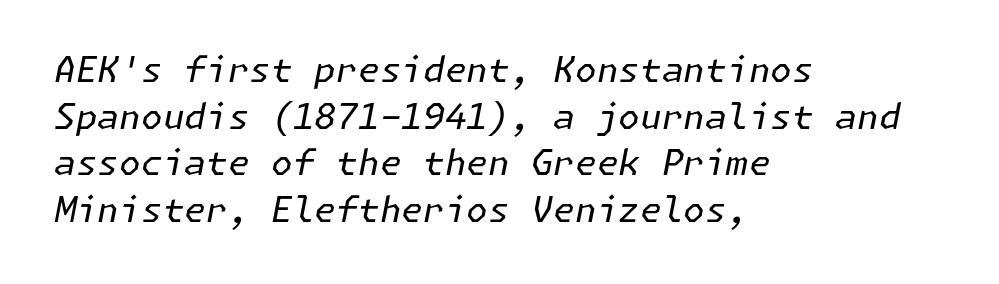
{"italic": "yes", "lean": "right", "slant_degrees": 11, "bold": "no", "weight": "regular", "width": "normal", "stroke_contrast": "low", "x_height": "medium", "underline": "no", "align": "left", "line_spacing": "normal", "line_spacing_ratio": 1.33, "letter_spacing": "normal", "letter_spacing_em": 0.0, "glyph_px": 35}
